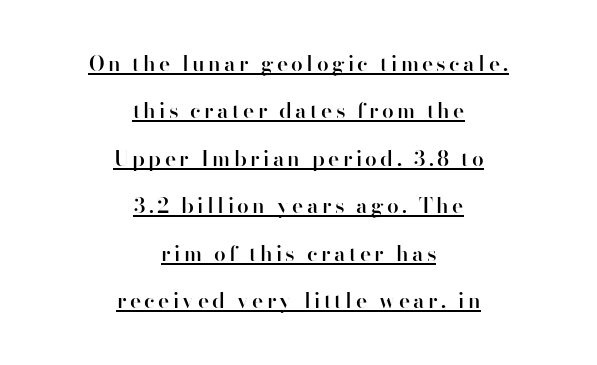
The image shows 21 px text type, upright; set centered, loose line spacing (2.26x), underlined.
